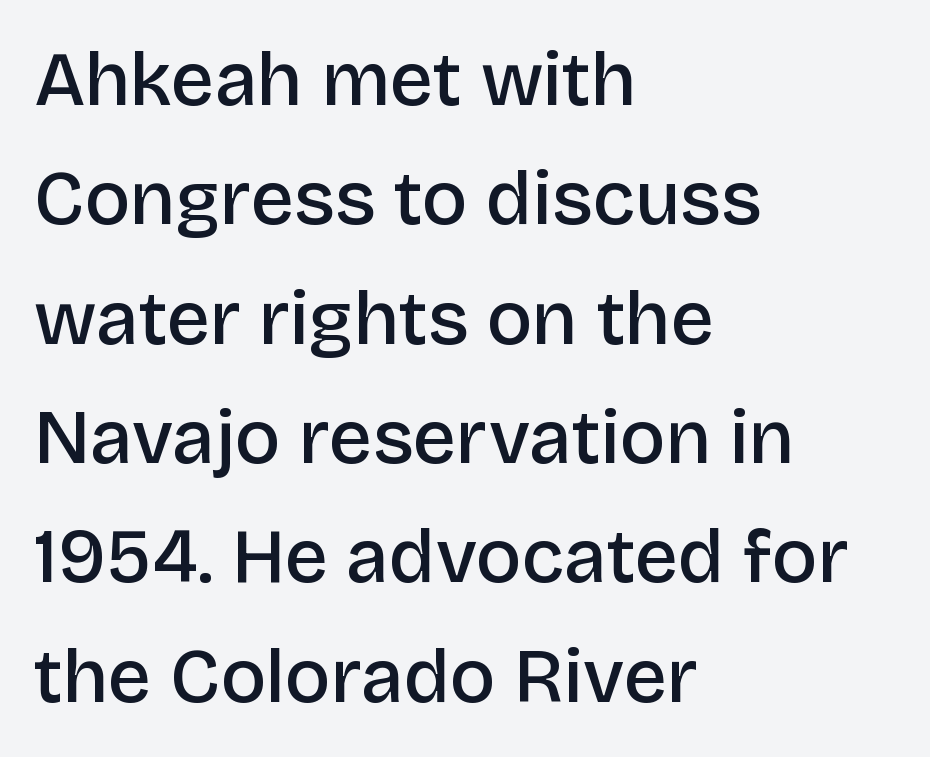
{"serif": "no", "italic": "no", "bold": "semi", "weight": "semibold", "width": "normal", "stroke_contrast": "low", "x_height": "large", "monospaced": "no", "underline": "no", "align": "left", "line_spacing": "normal", "line_spacing_ratio": 1.57, "letter_spacing": "normal", "letter_spacing_em": 0.0, "glyph_px": 76}
